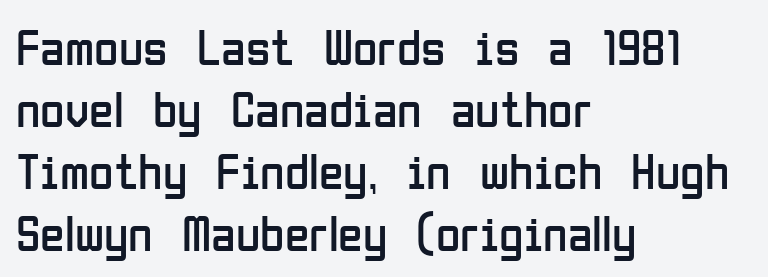
Q: Is the text bold? A: No.
Q: Is the text italic (slanted)? A: No, it is upright.
Q: Is the typeface a serif or a sans-serif typeface? A: Sans-serif.
Q: Is the text underlined? A: No.
Q: How is the paragraph aligned? A: Left-aligned.
Q: Is the spacing between letters normal or unusually wide? A: Normal.
Q: Width (condensed, normal, or wide)? A: Condensed.
Q: Stroke contrast? A: Low.
Q: x-height? A: Medium.
Q: Monospaced? A: No.
